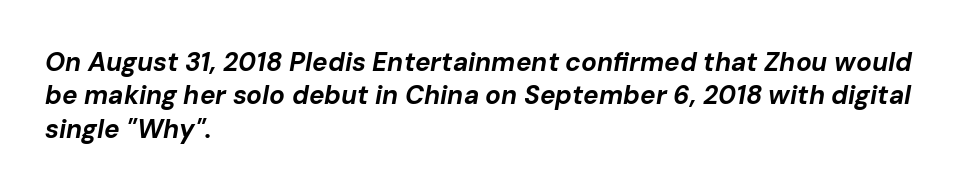
Q: Is the text bold? A: Yes.
Q: Is the text italic (slanted)? A: Yes, it leans right by about 10 degrees.
Q: Is the text underlined? A: No.
Q: How is the paragraph aligned? A: Left-aligned.
Q: Is the spacing between letters normal or unusually wide? A: Normal.
Q: Is the spacing between lines tight, normal or loose? A: Normal.
